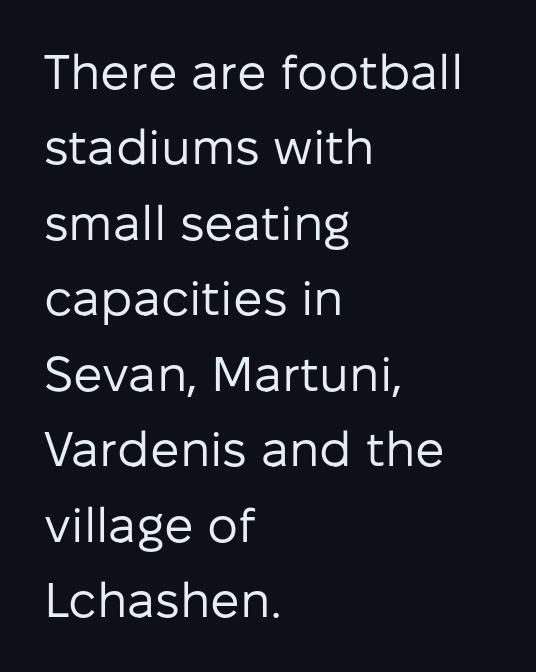
{"serif": "no", "italic": "no", "bold": "no", "weight": "regular", "width": "normal", "stroke_contrast": "low", "x_height": "medium", "monospaced": "no", "underline": "no", "align": "left", "line_spacing": "normal", "line_spacing_ratio": 1.54, "letter_spacing": "normal", "letter_spacing_em": 0.0, "glyph_px": 49}
